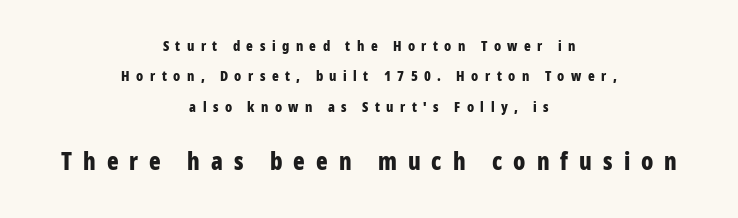
Do the letters lean? They stand straight. Heavy-handed strokes throughout: this text is bold. Which chunk is bigger? The second one — the bottom block dwarfs the top. The rendering positions every line midway between the sides.
